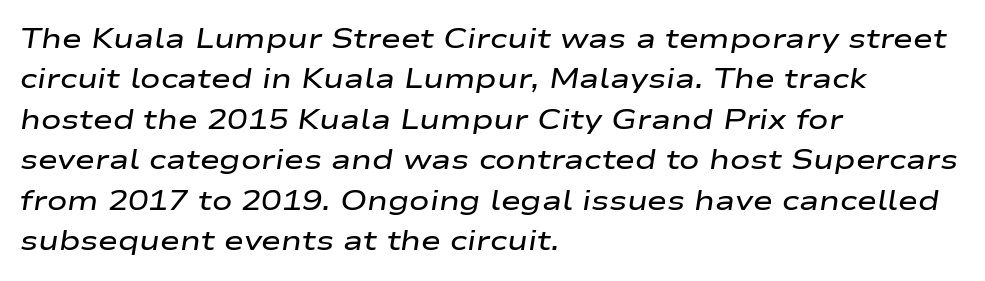
Q: Is the text bold? A: Semi-bold.
Q: Is the text italic (slanted)? A: Yes, it leans right by about 9 degrees.
Q: Is the text underlined? A: No.
Q: How is the paragraph aligned? A: Left-aligned.
Q: Is the spacing between letters normal or unusually wide? A: Normal.
Q: Is the spacing between lines tight, normal or loose? A: Normal.
